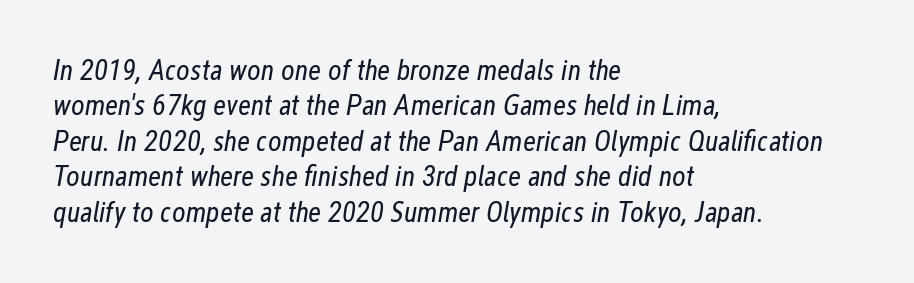
{"italic": "yes", "lean": "right", "slant_degrees": 12, "bold": "no", "weight": "regular", "width": "condensed", "stroke_contrast": "low", "x_height": "medium", "monospaced": "no", "underline": "no", "align": "left", "line_spacing_ratio": 1.22, "letter_spacing": "normal", "letter_spacing_em": 0.0, "glyph_px": 29}
